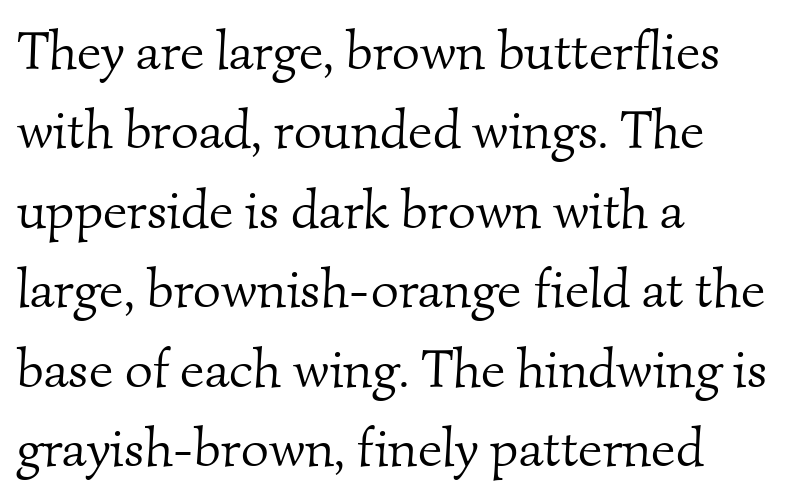
{"serif": "yes", "bold": "no", "weight": "light", "width": "normal", "stroke_contrast": "medium", "x_height": "small", "monospaced": "no", "underline": "no", "align": "left", "line_spacing": "normal", "line_spacing_ratio": 1.47, "letter_spacing": "normal", "letter_spacing_em": 0.0, "glyph_px": 54}
